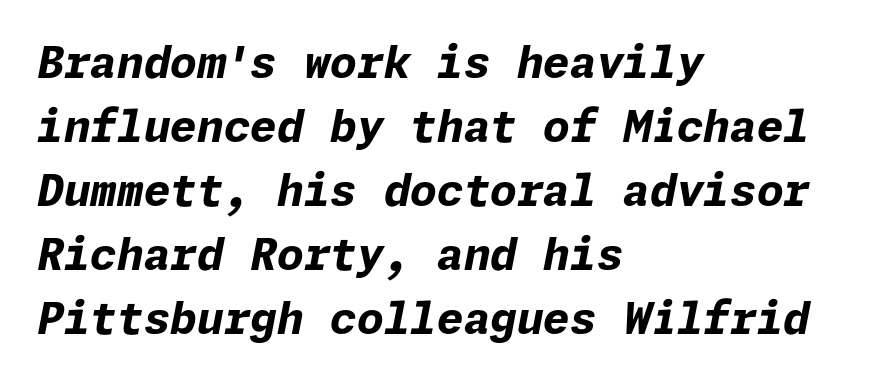
Q: Is the text bold? A: Yes.
Q: Is the text italic (slanted)? A: Yes, it leans right by about 11 degrees.
Q: Is the text underlined? A: No.
Q: How is the paragraph aligned? A: Left-aligned.
Q: Is the spacing between letters normal or unusually wide? A: Normal.
Q: Is the spacing between lines tight, normal or loose? A: Normal.
Q: Width (condensed, normal, or wide)? A: Normal.
Q: Stroke contrast? A: Low.
Q: x-height? A: Medium.
